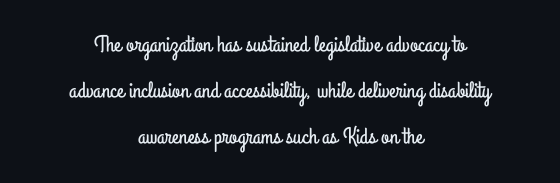
Q: Is the text italic (slanted)? A: No, it is upright.
Q: Is the text underlined? A: No.
Q: How is the paragraph aligned? A: Centered.
Q: Is the spacing between letters normal or unusually wide? A: Normal.
Q: Is the spacing between lines tight, normal or loose? A: Loose.
